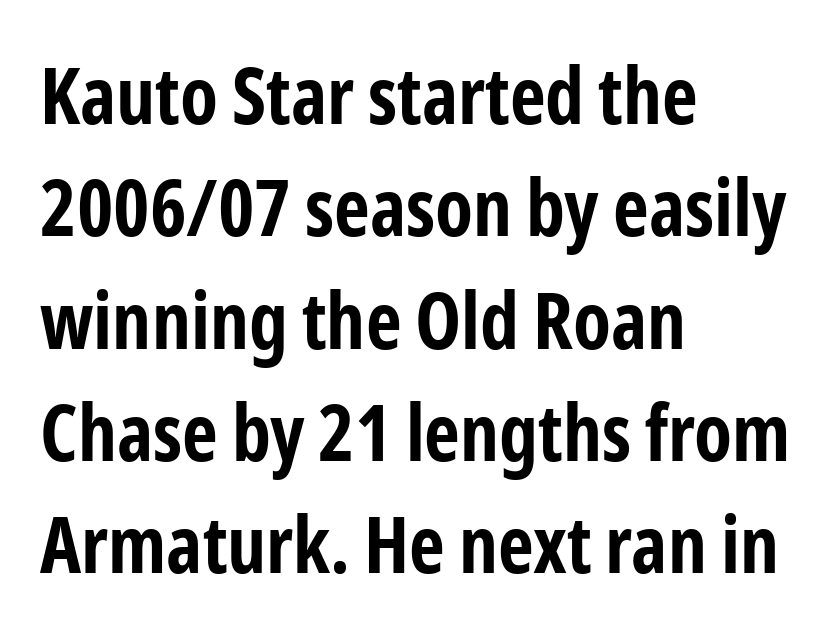
{"serif": "no", "italic": "no", "bold": "yes", "weight": "bold", "width": "condensed", "stroke_contrast": "low", "x_height": "medium", "monospaced": "no", "underline": "no", "align": "left", "line_spacing": "normal", "line_spacing_ratio": 1.44, "letter_spacing": "normal", "letter_spacing_em": 0.0, "glyph_px": 78}
